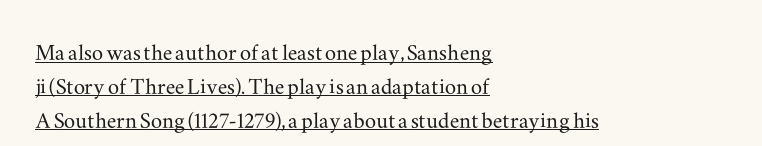
Q: Is the text italic (slanted)? A: No, it is upright.
Q: Is the typeface a serif or a sans-serif typeface? A: Serif.
Q: Is the text underlined? A: Yes.
Q: How is the paragraph aligned? A: Left-aligned.
Q: Is the spacing between letters normal or unusually wide? A: Normal.
Q: Width (condensed, normal, or wide)? A: Wide.
Q: Stroke contrast? A: Medium.
Q: x-height? A: Small.
Q: Monospaced? A: No.
